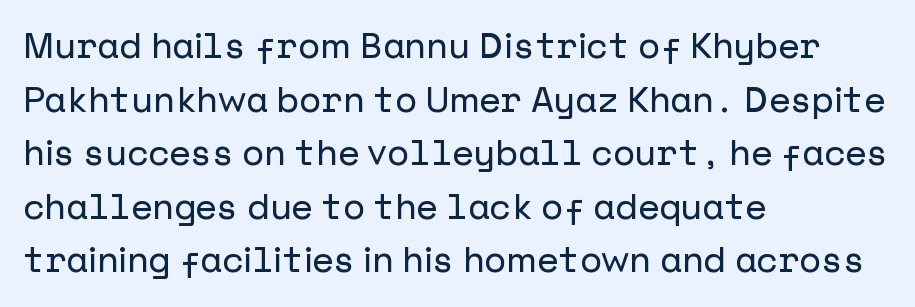
The image shows 35 px sans-serif type, upright; set left-aligned, normal line spacing (1.53x), normal letter spacing, not underlined; low stroke contrast and a medium x-height.
